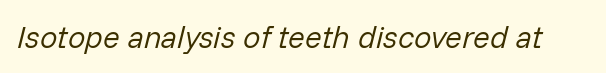
Q: Is the text bold? A: No.
Q: Is the text italic (slanted)? A: Yes, it leans right by about 14 degrees.
Q: Is the text underlined? A: No.
Q: Is the spacing between letters normal or unusually wide? A: Normal.
Q: Width (condensed, normal, or wide)? A: Normal.
Q: Stroke contrast? A: Low.
Q: x-height? A: Medium.
Q: Monospaced? A: No.
